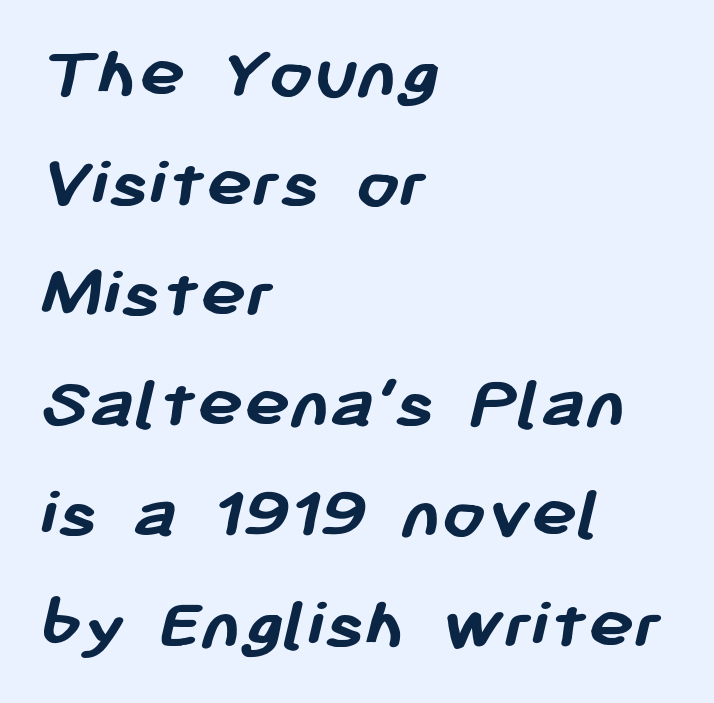
Q: Is the text bold? A: Yes.
Q: Is the typeface a serif or a sans-serif typeface? A: Sans-serif.
Q: Is the text underlined? A: No.
Q: How is the paragraph aligned? A: Left-aligned.
Q: Is the spacing between letters normal or unusually wide? A: Normal.
Q: Is the spacing between lines tight, normal or loose? A: Normal.
Q: Width (condensed, normal, or wide)? A: Normal.
Q: Stroke contrast? A: Low.
Q: x-height? A: Medium.
Q: Monospaced? A: No.
